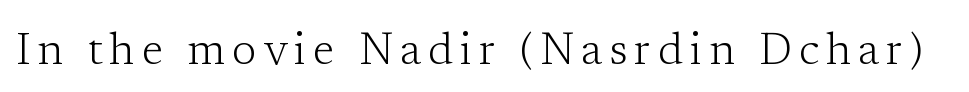
The image shows 44 px light serif type, upright; set not underlined; low stroke contrast and a medium x-height.
